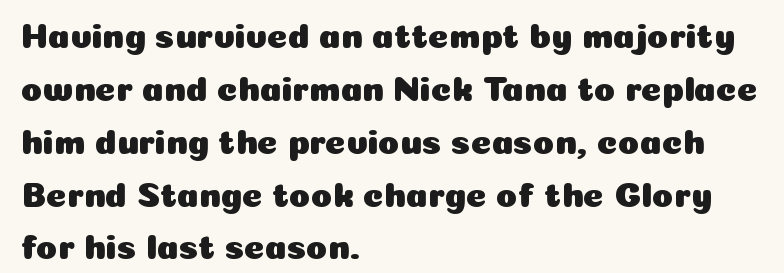
The image shows 35 px sans-serif type, upright; set left-aligned, normal line spacing (1.51x), normal letter spacing, not underlined; low stroke contrast and a medium x-height.
